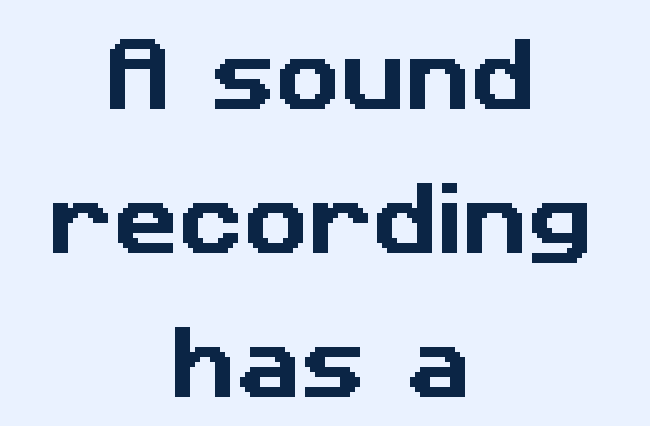
Q: Is the typeface a serif or a sans-serif typeface? A: Sans-serif.
Q: Is the text underlined? A: No.
Q: How is the paragraph aligned? A: Centered.
Q: Is the spacing between letters normal or unusually wide? A: Normal.
Q: Width (condensed, normal, or wide)? A: Normal.
Q: Stroke contrast? A: Low.
Q: x-height? A: Medium.
Q: Monospaced? A: No.
